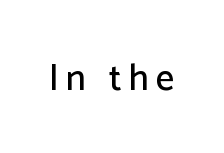
{"serif": "no", "italic": "no", "width": "normal", "stroke_contrast": "low", "x_height": "medium", "monospaced": "no", "underline": "no", "glyph_px": 37}
